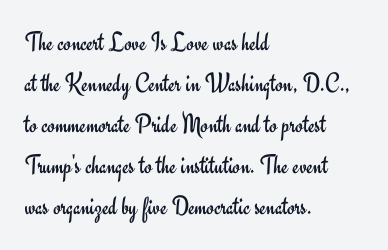
{"bold": "no", "underline": "no", "align": "left", "line_spacing": "normal", "line_spacing_ratio": 1.52, "letter_spacing": "normal", "letter_spacing_em": 0.0, "glyph_px": 27}
